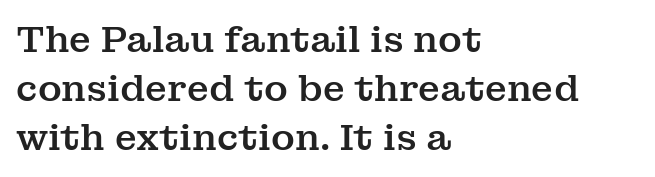
These lines are composed in type with serifs. Honestly, there is no underline to notice here at all. The lines in this sample share a left origin and differ only in where they stop. The lettering holds an erect, upright posture throughout.
